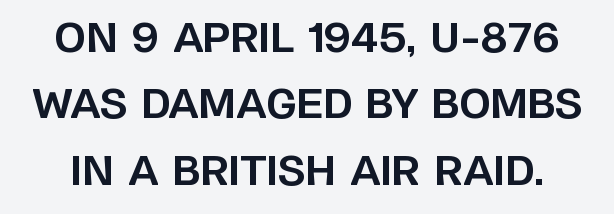
The image shows 40 px bold sans-serif type, upright; set normal line spacing (1.66x), normal letter spacing, not underlined; low stroke contrast and a large x-height.
